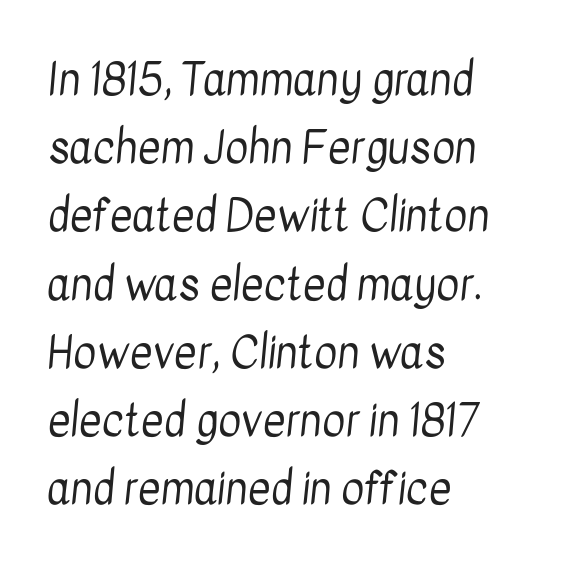
Q: Is the text bold? A: No.
Q: Is the typeface a serif or a sans-serif typeface? A: Sans-serif.
Q: Is the text underlined? A: No.
Q: How is the paragraph aligned? A: Left-aligned.
Q: Is the spacing between letters normal or unusually wide? A: Normal.
Q: Is the spacing between lines tight, normal or loose? A: Normal.
Q: Width (condensed, normal, or wide)? A: Condensed.
Q: Stroke contrast? A: Low.
Q: x-height? A: Medium.
Q: Monospaced? A: No.
